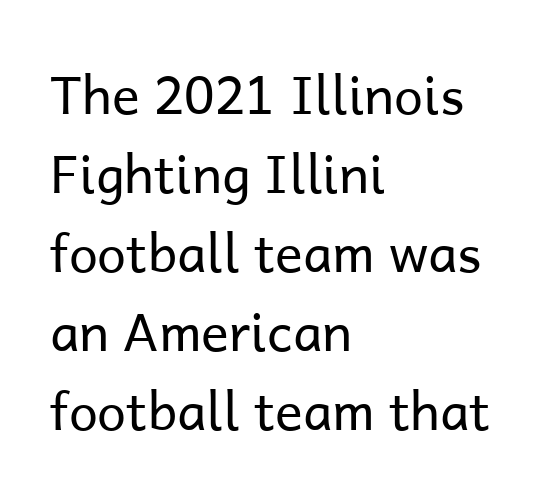
The image shows 52 px regular-weight sans-serif type, upright; set left-aligned, normal line spacing (1.52x), normal letter spacing, not underlined; low stroke contrast and a medium x-height.
